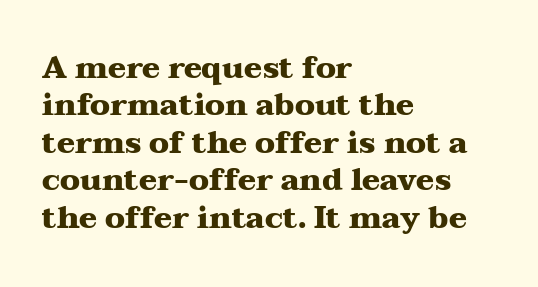
Q: Is the text bold? A: Yes.
Q: Is the text italic (slanted)? A: No, it is upright.
Q: Is the typeface a serif or a sans-serif typeface? A: Serif.
Q: Is the text underlined? A: No.
Q: How is the paragraph aligned? A: Left-aligned.
Q: Is the spacing between letters normal or unusually wide? A: Normal.
Q: Is the spacing between lines tight, normal or loose? A: Normal.
Q: Width (condensed, normal, or wide)? A: Wide.
Q: Stroke contrast? A: Medium.
Q: x-height? A: Medium.
Q: Monospaced? A: No.
